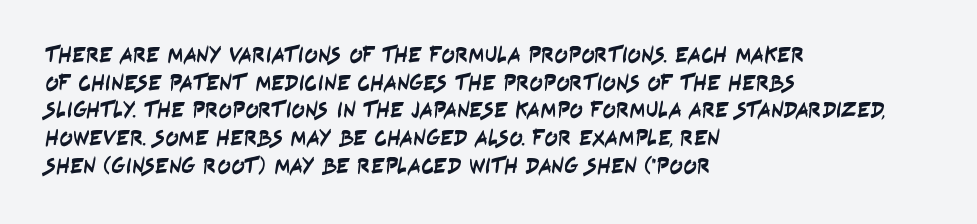
{"underline": "no", "align": "left", "line_spacing": "normal", "line_spacing_ratio": 1.26, "letter_spacing": "normal", "letter_spacing_em": 0.0, "glyph_px": 22}
